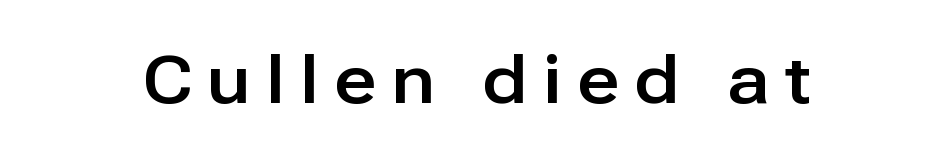
The text was rendered using a sans face with plain stroke endings. The face used here is rendered with a markedly widened letterfit. Spacing verdict: proportional, widths tailored to each character. Underline: absent.
